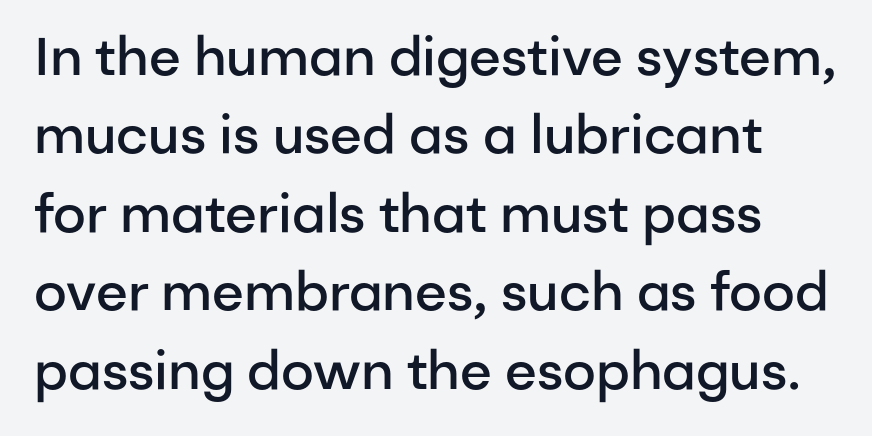
The image shows 53 px semibold sans-serif type, upright; set normal line spacing (1.48x), normal letter spacing, not underlined; low stroke contrast and a medium x-height.
